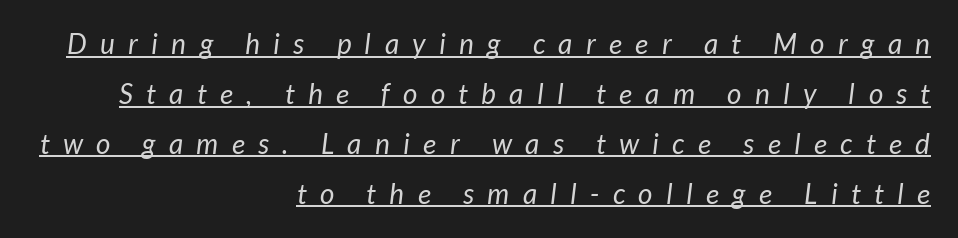
Q: Is the text bold? A: No.
Q: Is the typeface a serif or a sans-serif typeface? A: Sans-serif.
Q: Is the text underlined? A: Yes.
Q: How is the paragraph aligned? A: Right-aligned.
Q: Is the spacing between letters normal or unusually wide? A: Unusually wide.
Q: Width (condensed, normal, or wide)? A: Normal.
Q: Stroke contrast? A: Low.
Q: x-height? A: Medium.
Q: Monospaced? A: No.
